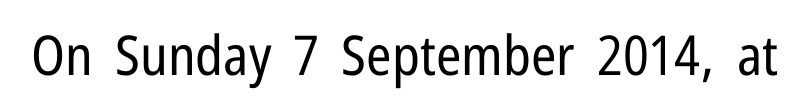
Unlike a traditional serif, this face leaves its strokes unadorned. Short note: letters normally spaced. Think of a printed novel: that variable character pitch is what you see here. Is the stroke heavy? The answer is a plain regular-or-lighter. You can tell it's not italic because the verticals are truly vertical. The foot of each line stays bare and open.
